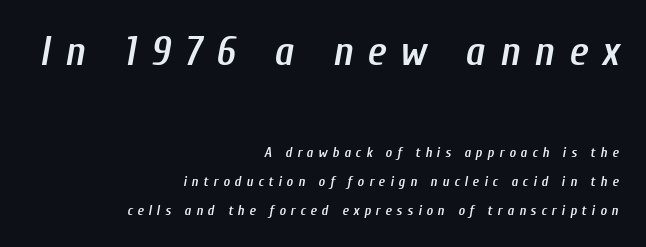
{"italic": "yes", "lean": "right", "slant_degrees": 10, "bold": "semi", "weight": "semibold", "width": "condensed", "stroke_contrast": "low", "x_height": "medium", "monospaced": "no", "underline": "no", "align": "right", "line_spacing": "loose", "line_spacing_ratio": 2.04, "letter_spacing": "wide", "letter_spacing_em": 0.35, "larger_block": "first", "size_ratio": 2.93, "glyph_px": 41}
